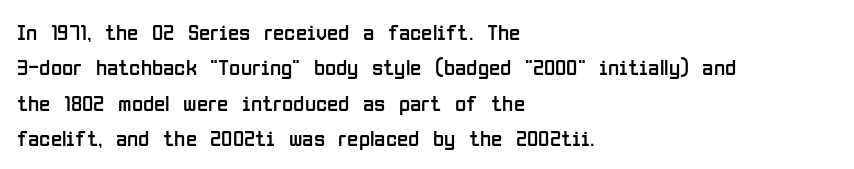
Q: Is the text bold? A: No.
Q: Is the text italic (slanted)? A: No, it is upright.
Q: Is the text underlined? A: No.
Q: How is the paragraph aligned? A: Left-aligned.
Q: Is the spacing between letters normal or unusually wide? A: Normal.
Q: Is the spacing between lines tight, normal or loose? A: Normal.
